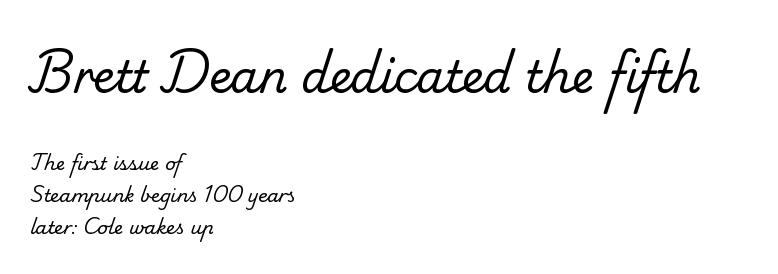
{"serif": "yes", "bold": "no", "weight": "regular", "width": "normal", "stroke_contrast": "low", "x_height": "small", "monospaced": "no", "underline": "no", "align": "left", "line_spacing_ratio": 1.79, "letter_spacing": "normal", "letter_spacing_em": 0.0, "larger_block": "first", "size_ratio": 2.44, "glyph_px": 44}
